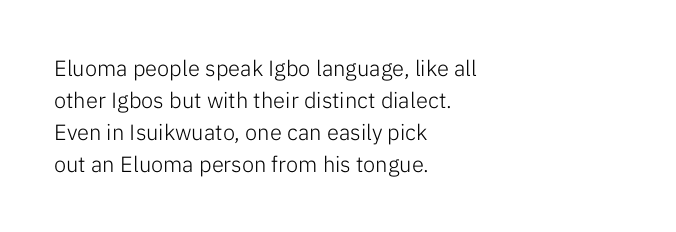
Weight: in the light-to-regular range. These lines keep a tight, regular rhythm from letter to letter. Any mark beneath the type? The region is blank. Left-aligned paragraph, ragged on the right. If you drew a line through each stem, it would be perfectly vertical. Honestly, the row spacing looks completely unremarkable.
